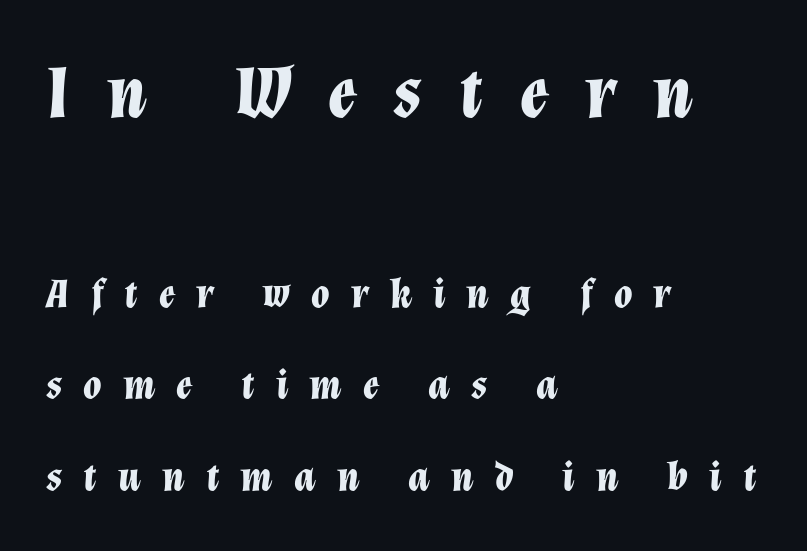
The image shows 74 px bold type, italic (leaning right); set left-aligned, loose line spacing (2.18x), unusually wide letter spacing (+0.5 em), not underlined; the first (top) block is 1.76x larger; low stroke contrast and a medium x-height.
